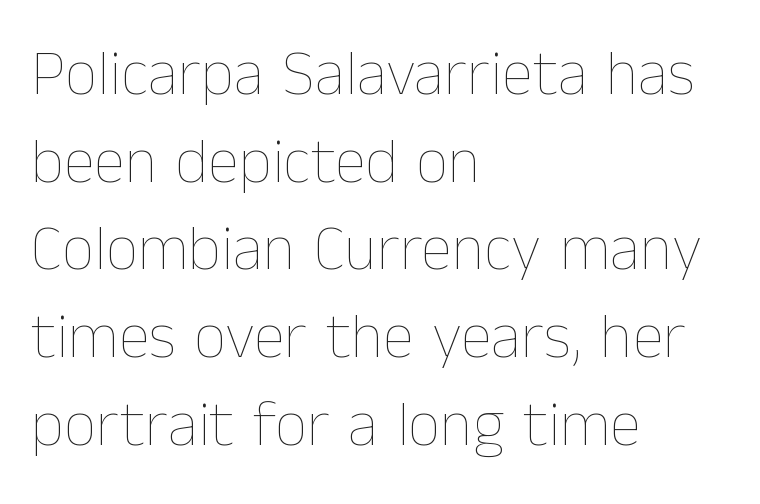
{"italic": "no", "bold": "no", "weight": "thin", "width": "normal", "stroke_contrast": "low", "x_height": "medium", "monospaced": "no", "underline": "no", "align": "left", "line_spacing": "normal", "line_spacing_ratio": 1.37, "letter_spacing": "normal", "letter_spacing_em": 0.0, "glyph_px": 64}
